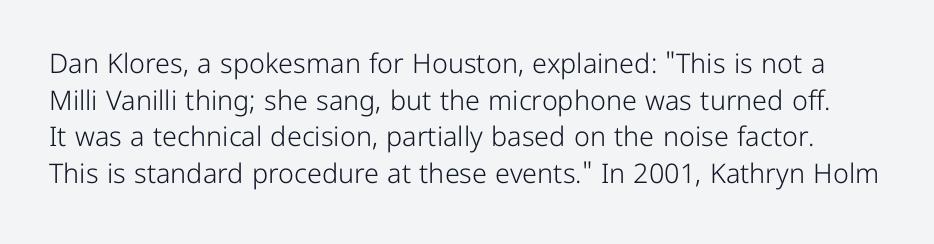
Q: Is the text bold? A: No.
Q: Is the text italic (slanted)? A: No, it is upright.
Q: Is the text underlined? A: No.
Q: Is the spacing between letters normal or unusually wide? A: Normal.
Q: Is the spacing between lines tight, normal or loose? A: Normal.
